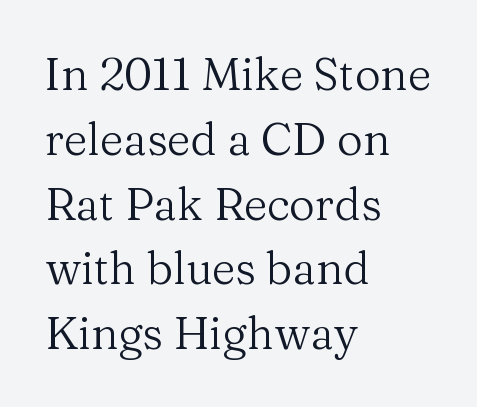
This sample uses a serif face. Honestly, the row spacing looks completely unremarkable. Every stem runs plumb, perpendicular to the baseline. The setting favours the left margin, as ordinary paragraphs usually do. Characters follow at the spacing the type designer built in.
